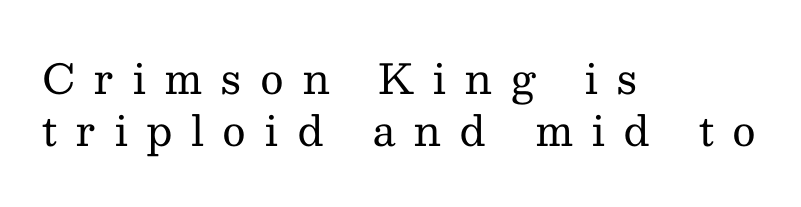
The type family on display is of the serif kind. The typeface has the unassuming heft of standard copy or less. Here the glyphs are tracked loosely, breaking word shapes into spaced letters. Where is the straight margin? On the left. If you drew a line through each stem, it would be perfectly vertical. Nobody drew a line under any word here.
